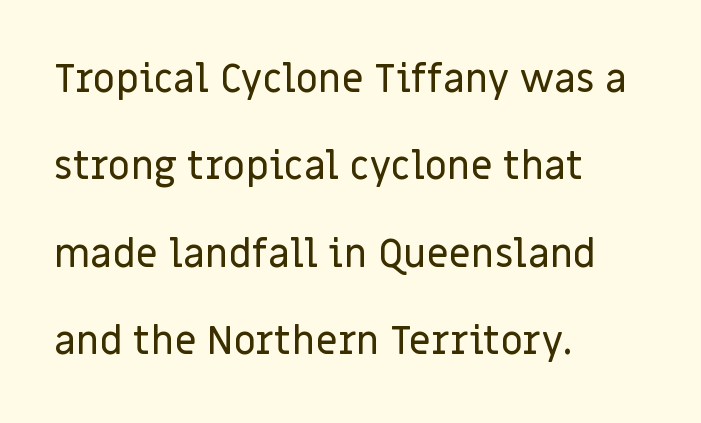
Q: Is the text italic (slanted)? A: No, it is upright.
Q: Is the typeface a serif or a sans-serif typeface? A: Sans-serif.
Q: Is the text underlined? A: No.
Q: How is the paragraph aligned? A: Left-aligned.
Q: Is the spacing between letters normal or unusually wide? A: Normal.
Q: Is the spacing between lines tight, normal or loose? A: Loose.
Q: Width (condensed, normal, or wide)? A: Normal.
Q: Stroke contrast? A: Low.
Q: x-height? A: Large.
Q: Monospaced? A: No.
